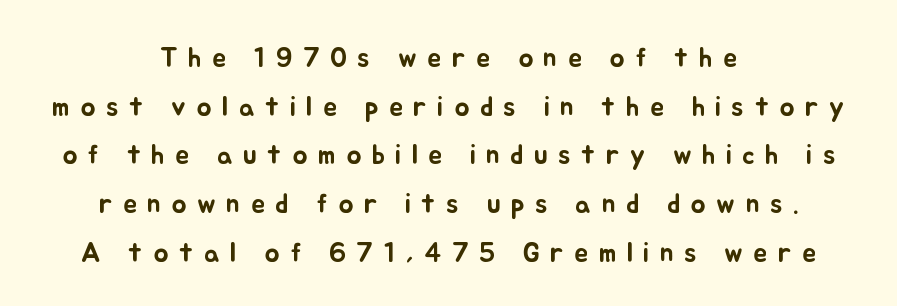
The letters are spread apart with noticeably loose tracking. If you folded the block vertically in half, each line would mirror itself in length. This sample has the flowing, uneven cadence of proportional lettering. Style check: upright.
